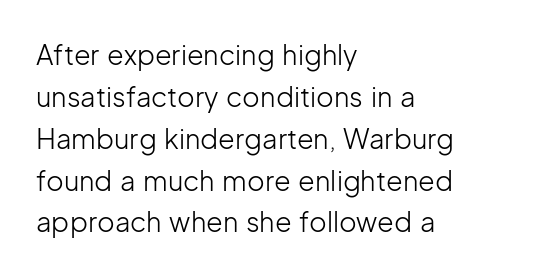
Anything drawn beneath the words? Only blank space. Each word holds together tightly as a unit, with standard inter-letter gaps. Each stroke keeps to a modest, everyday thickness or less. Normally led — the rows are evenly, conventionally spaced. In CSS terms this would be text-align: left. Does the lettering tilt? It doesn't — this is upright.
